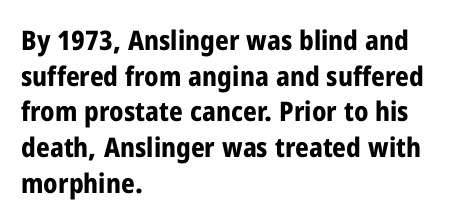
{"italic": "no", "bold": "yes", "underline": "no", "align": "left", "line_spacing": "normal", "line_spacing_ratio": 1.32, "letter_spacing": "normal", "letter_spacing_em": 0.0, "glyph_px": 27}
